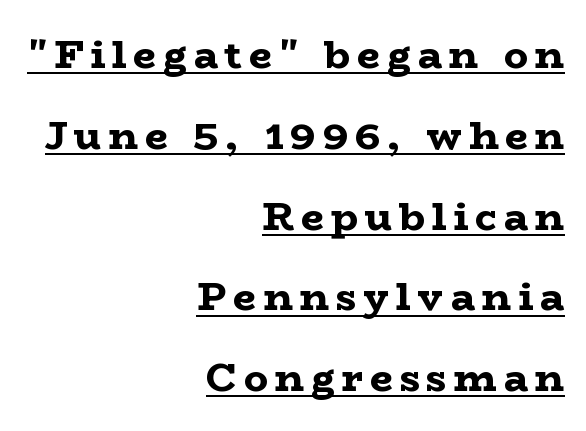
{"serif": "yes", "italic": "no", "bold": "yes", "weight": "bold", "width": "wide", "stroke_contrast": "low", "x_height": "medium", "monospaced": "no", "underline": "yes", "align": "right", "line_spacing": "loose", "line_spacing_ratio": 2.02, "glyph_px": 40}
